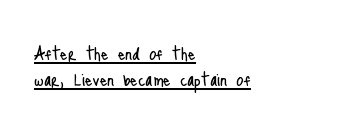
Q: Is the text bold? A: No.
Q: Is the text italic (slanted)? A: No, it is upright.
Q: Is the text underlined? A: Yes.
Q: How is the paragraph aligned? A: Left-aligned.
Q: Is the spacing between letters normal or unusually wide? A: Normal.
Q: Is the spacing between lines tight, normal or loose? A: Tight.
